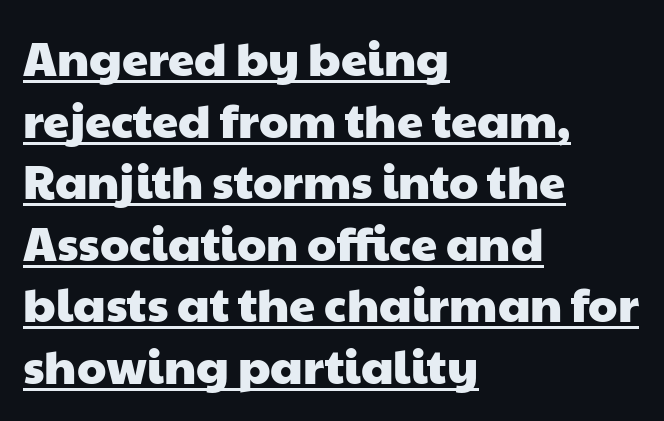
The lines in this sample share a left origin and differ only in where they stop. The type family on display is of the sans-serif kind. Honestly, the underline is the first thing you notice here. Each word holds together tightly as a unit, with standard inter-letter gaps. A typesetter would call this proportional, since set widths differ per character.
